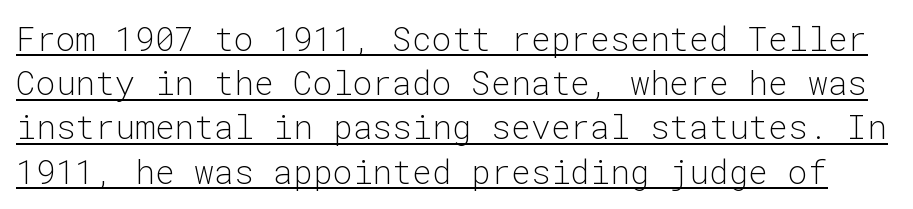
{"serif": "no", "italic": "no", "bold": "no", "weight": "light", "width": "normal", "stroke_contrast": "low", "x_height": "medium", "monospaced": "yes", "underline": "yes", "line_spacing": "normal", "line_spacing_ratio": 1.34, "letter_spacing": "normal", "letter_spacing_em": 0.0, "glyph_px": 33}
